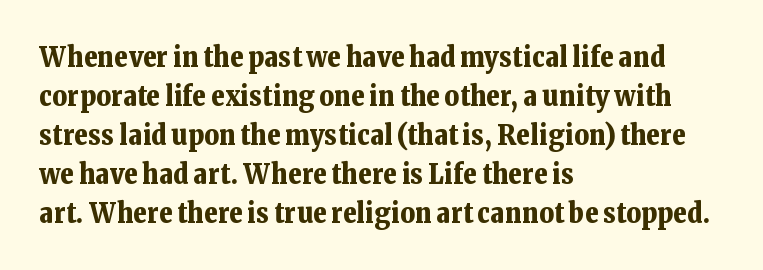
The image shows 28 px bold serif type, upright; set left-aligned, normal line spacing (1.39x), normal letter spacing, not underlined; low stroke contrast and a medium x-height.
